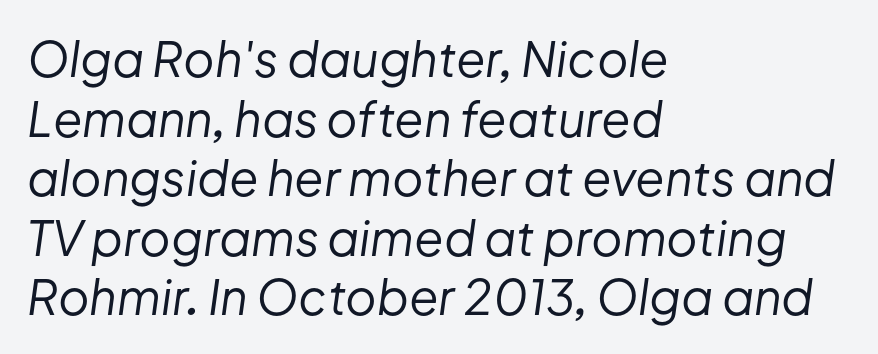
This is oblique type, the kind used for emphasis or titles. Lines of text with bare space underneath. Unbolded letterforms with no extra heft. Is the block centered? No — it sits flush against the left margin.
